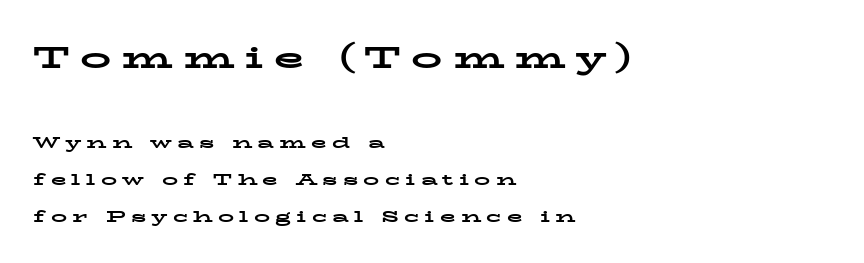
Q: Is the text bold? A: Yes.
Q: Is the text italic (slanted)? A: No, it is upright.
Q: Is the typeface a serif or a sans-serif typeface? A: Serif.
Q: Is the text underlined? A: No.
Q: How is the paragraph aligned? A: Left-aligned.
Q: Is the spacing between letters normal or unusually wide? A: Unusually wide.
Q: Is the spacing between lines tight, normal or loose? A: Loose.
Q: Which block of text is set in a larger size, the first (top) or the second (bottom)? A: The first (top) one.
Q: Width (condensed, normal, or wide)? A: Wide.
Q: Stroke contrast? A: Low.
Q: x-height? A: Medium.
Q: Monospaced? A: No.
